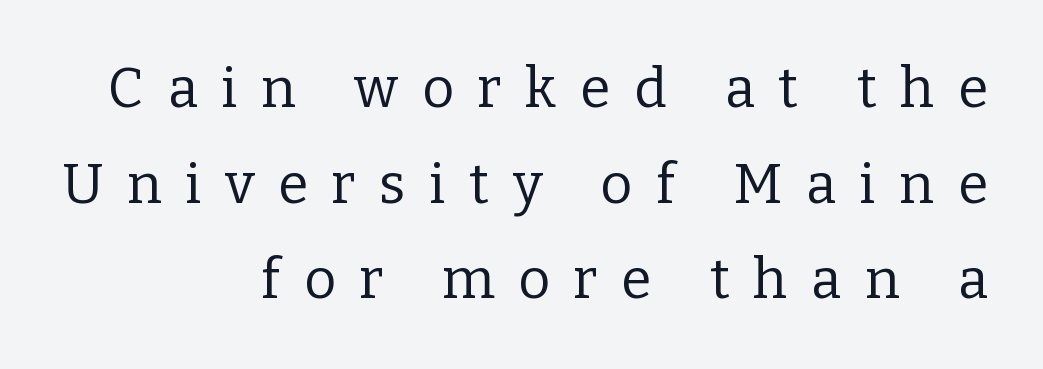
Q: Is the text bold? A: No.
Q: Is the text italic (slanted)? A: No, it is upright.
Q: Is the typeface a serif or a sans-serif typeface? A: Serif.
Q: Is the text underlined? A: No.
Q: How is the paragraph aligned? A: Right-aligned.
Q: Is the spacing between letters normal or unusually wide? A: Unusually wide.
Q: Width (condensed, normal, or wide)? A: Normal.
Q: Stroke contrast? A: Low.
Q: x-height? A: Medium.
Q: Monospaced? A: No.
